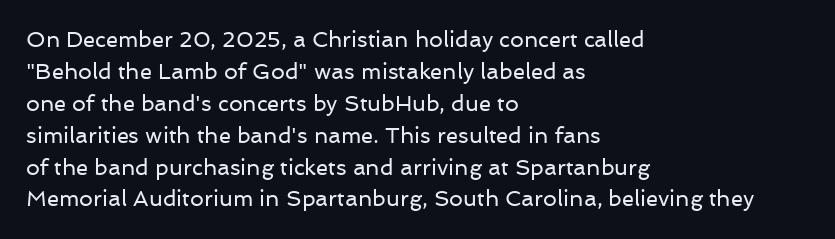
Q: Is the text bold? A: No.
Q: Is the text italic (slanted)? A: No, it is upright.
Q: Is the text underlined? A: No.
Q: How is the paragraph aligned? A: Left-aligned.
Q: Is the spacing between letters normal or unusually wide? A: Normal.
Q: Is the spacing between lines tight, normal or loose? A: Normal.
